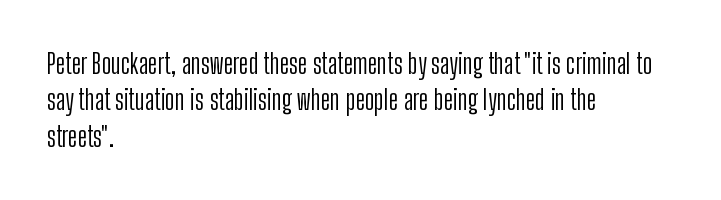
{"italic": "no", "bold": "no", "underline": "no", "align": "left", "line_spacing": "normal", "line_spacing_ratio": 1.35, "letter_spacing": "normal", "letter_spacing_em": 0.0, "glyph_px": 27}
